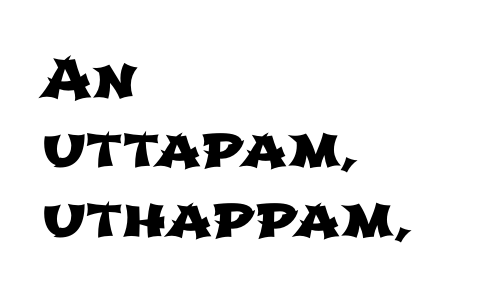
Q: Is the typeface a serif or a sans-serif typeface? A: Sans-serif.
Q: Is the text underlined? A: No.
Q: How is the paragraph aligned? A: Left-aligned.
Q: Is the spacing between letters normal or unusually wide? A: Normal.
Q: Is the spacing between lines tight, normal or loose? A: Normal.
Q: Width (condensed, normal, or wide)? A: Wide.
Q: Stroke contrast? A: Low.
Q: x-height? A: Medium.
Q: Monospaced? A: No.
